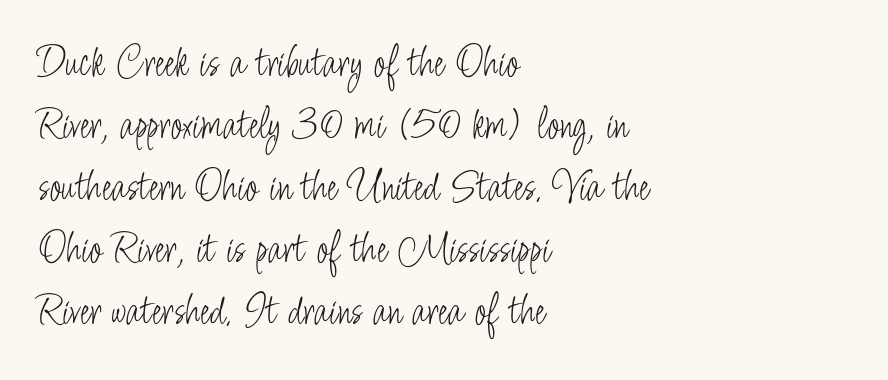
Does the type have serifs? No, each stem ends abruptly. The letters advance in unequal steps, a hallmark of proportional type. Letters have the restrained weight of plain body copy at most.
